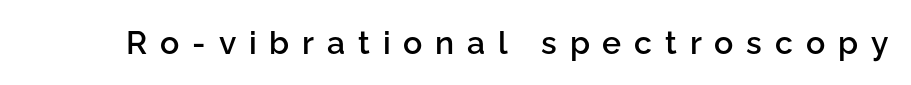
The rendering uses natural spacing where letterforms have individual widths. No feet cap the strokes, marking this as sans-serif type. No italicization has been applied; the sample stays upright. This rendering widens character spacing well past its baseline value. Rule under the text: the space is simply empty.
